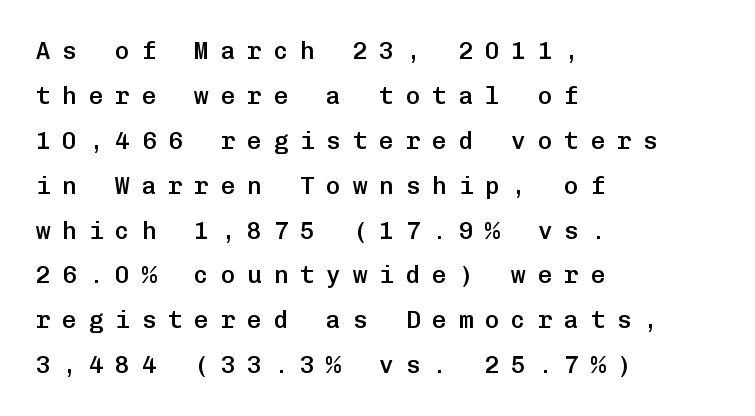
{"italic": "no", "bold": "semi", "underline": "no", "align": "left", "line_spacing_ratio": 1.87, "letter_spacing": "wide", "letter_spacing_em": 0.5, "glyph_px": 24}
